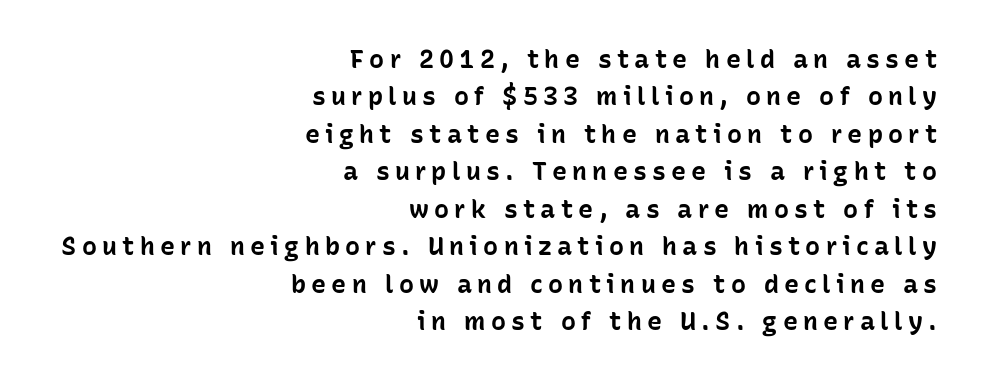
The image shows 25 px bold type, upright; set right-aligned, normal line spacing (1.5x), unusually wide letter spacing (+0.21 em), not underlined.
